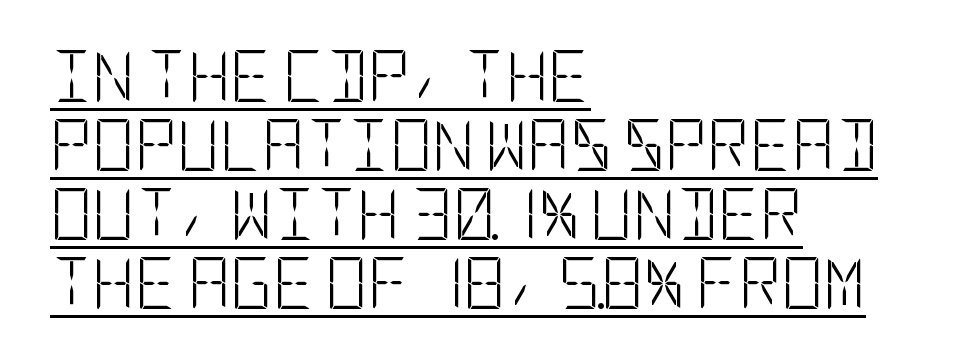
Q: Is the text bold? A: No.
Q: Is the text italic (slanted)? A: No, it is upright.
Q: Is the typeface a serif or a sans-serif typeface? A: Sans-serif.
Q: Is the text underlined? A: Yes.
Q: How is the paragraph aligned? A: Left-aligned.
Q: Is the spacing between letters normal or unusually wide? A: Normal.
Q: Is the spacing between lines tight, normal or loose? A: Normal.
Q: Width (condensed, normal, or wide)? A: Condensed.
Q: Stroke contrast? A: Low.
Q: x-height? A: Large.
